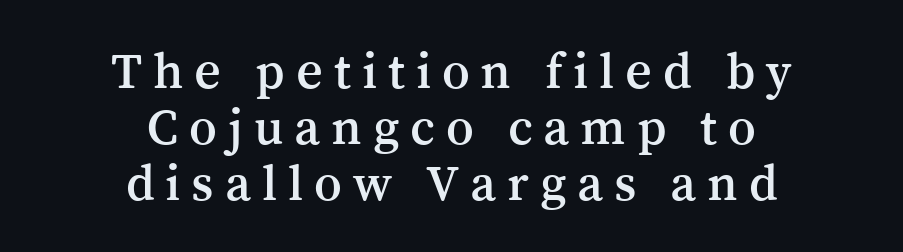
The image shows 52 px serif type, upright; set centered, tight line spacing (1.08x), unusually wide letter spacing (+0.21 em), not underlined; medium stroke contrast and a medium x-height.
